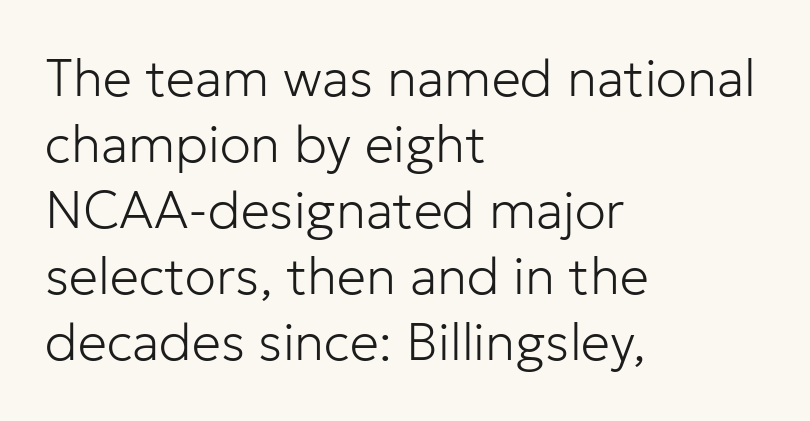
Q: Is the text bold? A: No.
Q: Is the text italic (slanted)? A: No, it is upright.
Q: Is the typeface a serif or a sans-serif typeface? A: Sans-serif.
Q: Is the text underlined? A: No.
Q: How is the paragraph aligned? A: Left-aligned.
Q: Is the spacing between letters normal or unusually wide? A: Normal.
Q: Is the spacing between lines tight, normal or loose? A: Normal.
Q: Width (condensed, normal, or wide)? A: Normal.
Q: Stroke contrast? A: Low.
Q: x-height? A: Medium.
Q: Monospaced? A: No.
